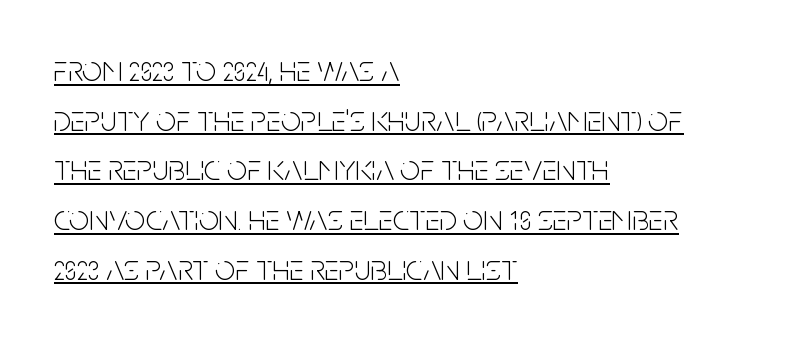
{"serif": "no", "italic": "no", "bold": "no", "weight": "light", "width": "condensed", "stroke_contrast": "low", "x_height": "large", "monospaced": "no", "underline": "yes", "align": "left", "line_spacing": "normal", "line_spacing_ratio": 1.38, "letter_spacing": "normal", "letter_spacing_em": 0.0, "glyph_px": 36}
